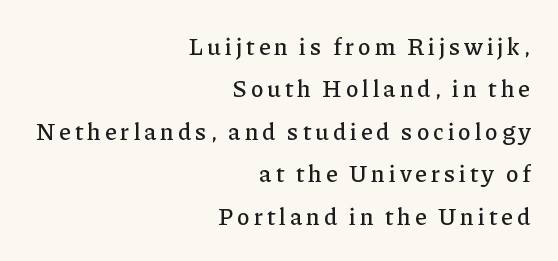
{"italic": "no", "underline": "no", "align": "right", "line_spacing_ratio": 1.77, "glyph_px": 24}
